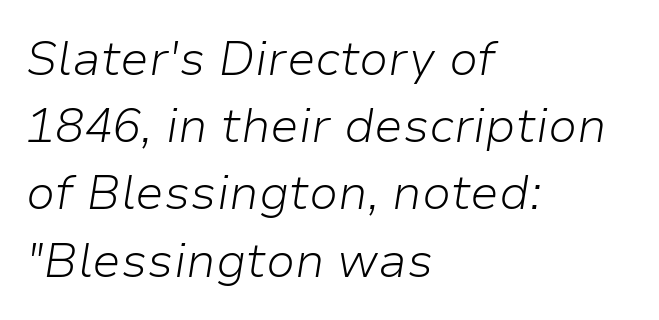
This sample keeps an unexceptional amount of space between lines. The words here are not underlined. No heavy texture on the line: the type isn't bold. The letterforms sit shoulder to shoulder at normal distance.
